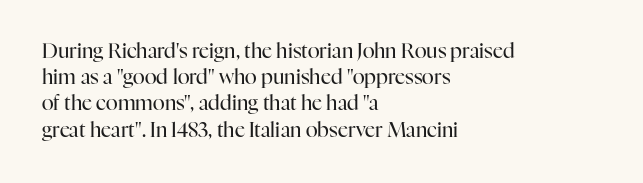
{"italic": "no", "bold": "no", "underline": "no", "align": "left", "line_spacing": "normal", "line_spacing_ratio": 1.31, "letter_spacing": "normal", "letter_spacing_em": 0.0, "glyph_px": 20}
